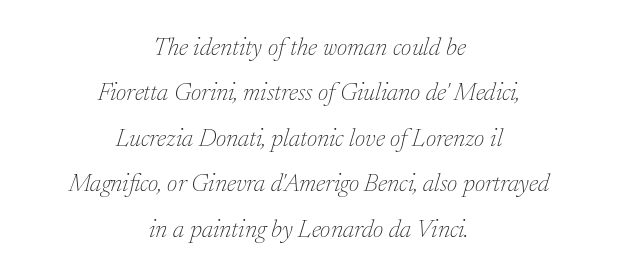
Rule under the text: the space is simply empty. Neither beginnings nor endings align; midpoints do. These lines were composed using italics. Short note: letters normally spaced. Unbolded letterforms with no extra heft.
